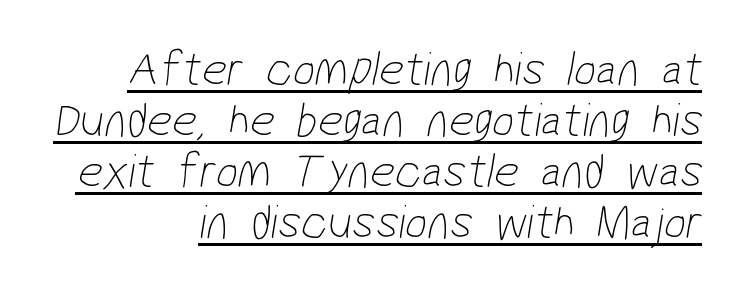
Character widths vary here, with narrow letters taking less room than wide ones. A student would call this right alignment; a typographer would say flush right, rag left. Leading: reduced. What kind of face is this? One without serifs — a sans. Nobody touched the tracking dial on this one.
